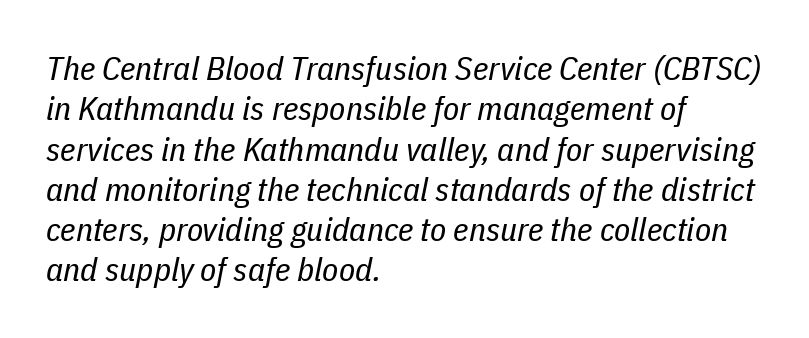
The image shows 33 px regular-weight, condensed type, italic (leaning right); set left-aligned, line spacing 1.22x, normal letter spacing, not underlined; low stroke contrast and a medium x-height.
